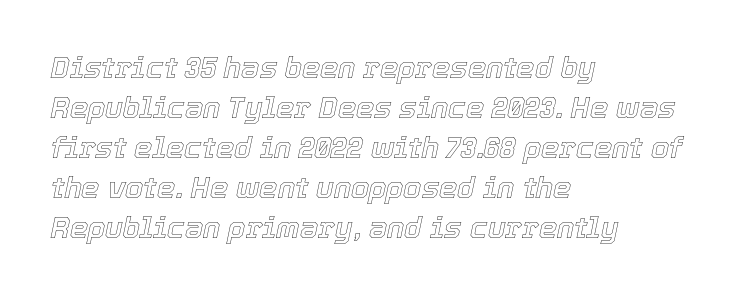
The image shows 29 px text type, italic (leaning right); set left-aligned, normal line spacing (1.38x), normal letter spacing, not underlined; a medium x-height.
